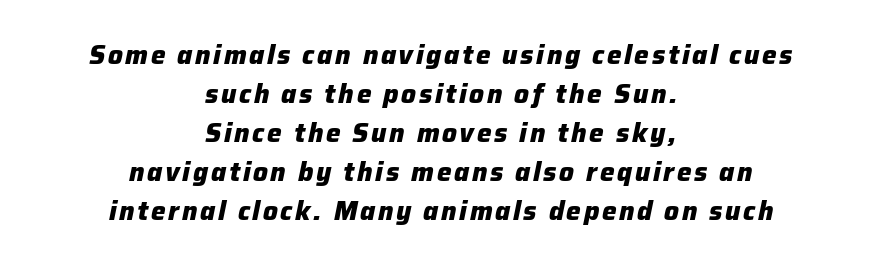
{"italic": "yes", "lean": "right", "slant_degrees": 12, "bold": "yes", "underline": "no", "align": "center", "line_spacing": "normal", "line_spacing_ratio": 1.5, "glyph_px": 26}
